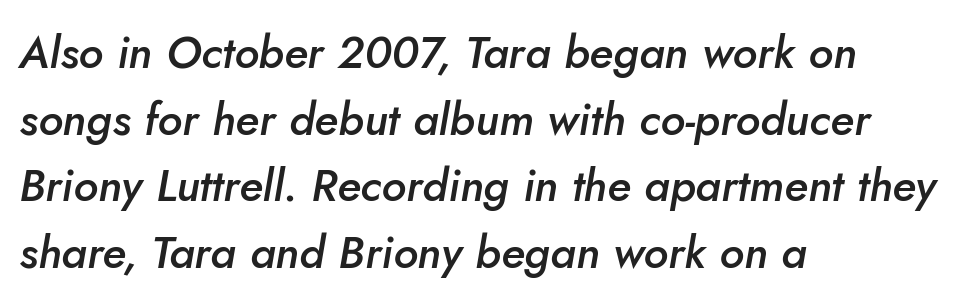
The image shows 45 px semibold type, italic (leaning right); set left-aligned, normal line spacing (1.48x), normal letter spacing, not underlined; low stroke contrast and a small x-height.
